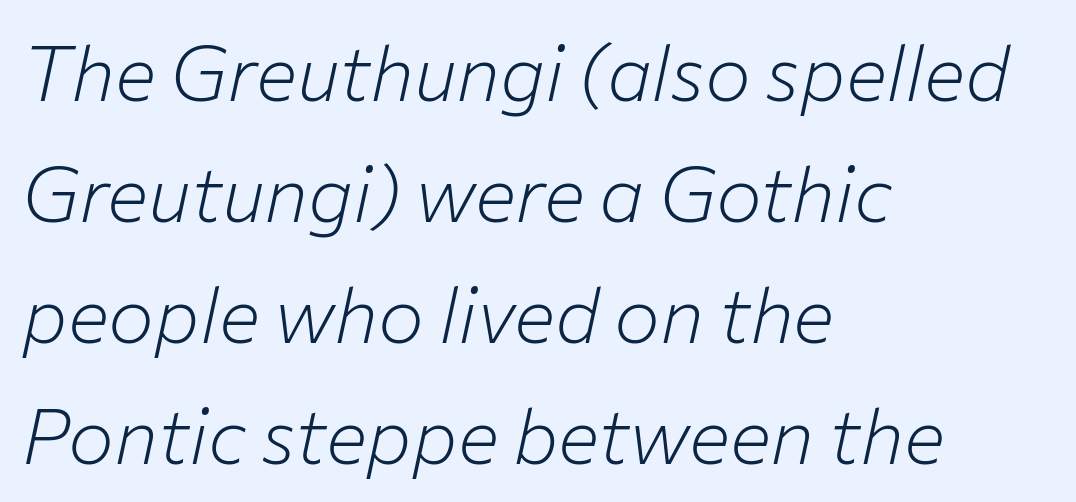
Q: Is the text bold? A: No.
Q: Is the text italic (slanted)? A: Yes, it leans right by about 12 degrees.
Q: Is the text underlined? A: No.
Q: How is the paragraph aligned? A: Left-aligned.
Q: Is the spacing between letters normal or unusually wide? A: Normal.
Q: Is the spacing between lines tight, normal or loose? A: Normal.
Q: Width (condensed, normal, or wide)? A: Normal.
Q: Stroke contrast? A: Low.
Q: x-height? A: Medium.
Q: Monospaced? A: No.
